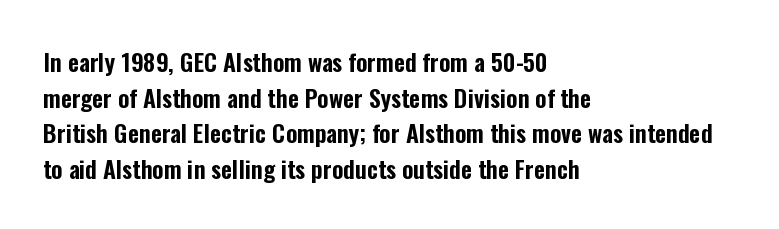
The lettering holds an erect, upright posture throughout. Inter-character spacing is left at the font's built-in metrics. The glyphs are unaccompanied by any horizontal stroke below them. Horizontal alignment here is leftward, the default for most running prose. Is there much room between lines? A standard amount, neither cramped nor airy.
